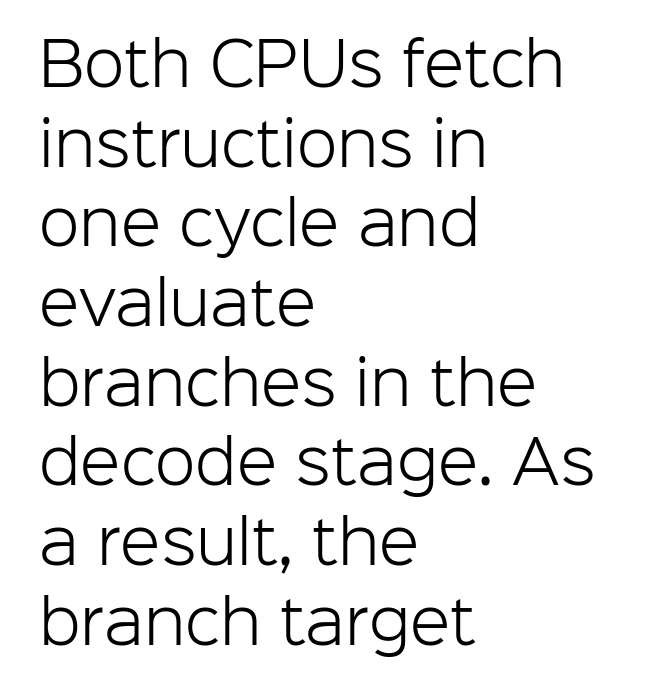
Q: Is the text bold? A: No.
Q: Is the text italic (slanted)? A: No, it is upright.
Q: Is the typeface a serif or a sans-serif typeface? A: Sans-serif.
Q: Is the text underlined? A: No.
Q: How is the paragraph aligned? A: Left-aligned.
Q: Is the spacing between letters normal or unusually wide? A: Normal.
Q: Is the spacing between lines tight, normal or loose? A: Normal.
Q: Width (condensed, normal, or wide)? A: Normal.
Q: Stroke contrast? A: Low.
Q: x-height? A: Medium.
Q: Monospaced? A: No.
